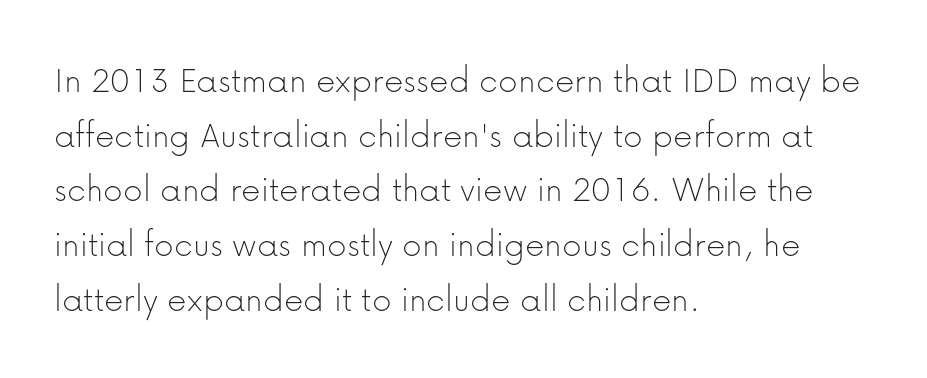
Q: Is the text bold? A: No.
Q: Is the text italic (slanted)? A: No, it is upright.
Q: Is the typeface a serif or a sans-serif typeface? A: Sans-serif.
Q: Is the text underlined? A: No.
Q: How is the paragraph aligned? A: Left-aligned.
Q: Is the spacing between letters normal or unusually wide? A: Normal.
Q: Is the spacing between lines tight, normal or loose? A: Normal.
Q: Width (condensed, normal, or wide)? A: Normal.
Q: Stroke contrast? A: Low.
Q: x-height? A: Medium.
Q: Monospaced? A: No.
